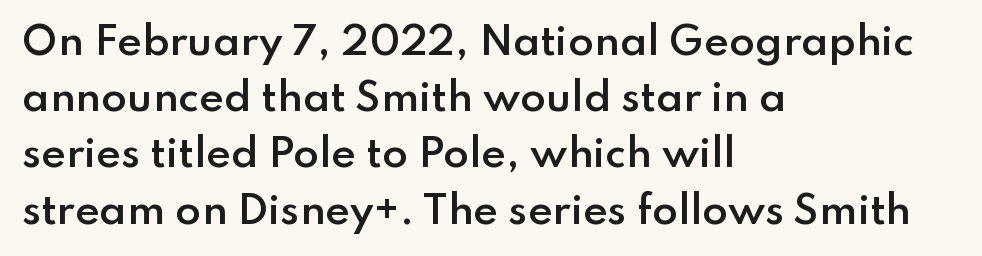
{"serif": "no", "italic": "no", "bold": "semi", "weight": "semibold", "width": "normal", "stroke_contrast": "low", "x_height": "small", "monospaced": "no", "underline": "no", "align": "left", "line_spacing": "normal", "line_spacing_ratio": 1.48, "letter_spacing": "normal", "letter_spacing_em": 0.0, "glyph_px": 38}
